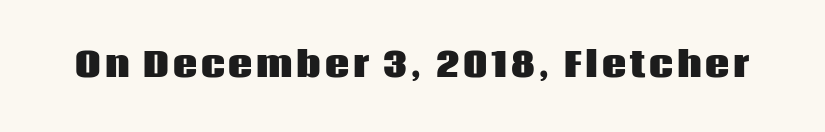
Q: Is the text bold? A: Yes.
Q: Is the text italic (slanted)? A: No, it is upright.
Q: Is the typeface a serif or a sans-serif typeface? A: Sans-serif.
Q: Is the text underlined? A: No.
Q: Width (condensed, normal, or wide)? A: Normal.
Q: Stroke contrast? A: Low.
Q: x-height? A: Large.
Q: Monospaced? A: No.
